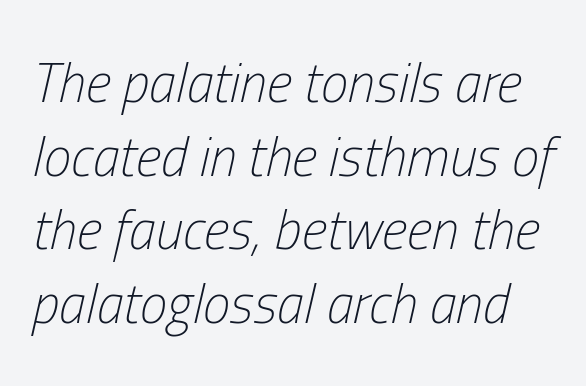
Has an underline been added? It has not. The typography opts for an oblique posture over an upright one. Stroke thickness stays within the range of a standard reading face or lighter. This rendering leaves character spacing at its baseline value. Summary of vertical rhythm: regular, with standard interline spacing.
